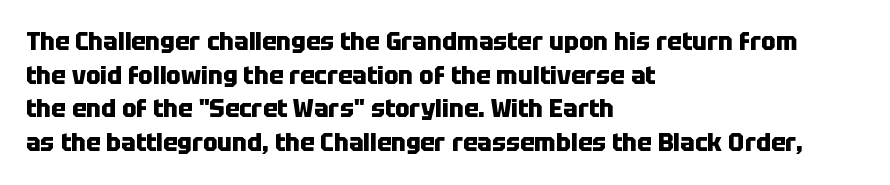
Q: Is the text bold? A: Yes.
Q: Is the text italic (slanted)? A: No, it is upright.
Q: Is the text underlined? A: No.
Q: How is the paragraph aligned? A: Left-aligned.
Q: Is the spacing between letters normal or unusually wide? A: Normal.
Q: Is the spacing between lines tight, normal or loose? A: Normal.
